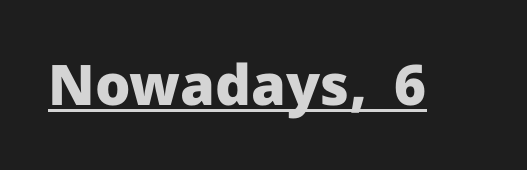
Q: Is the text bold? A: Yes.
Q: Is the text italic (slanted)? A: No, it is upright.
Q: Is the typeface a serif or a sans-serif typeface? A: Sans-serif.
Q: Is the text underlined? A: Yes.
Q: Is the spacing between letters normal or unusually wide? A: Normal.
Q: Width (condensed, normal, or wide)? A: Normal.
Q: Stroke contrast? A: Low.
Q: x-height? A: Medium.
Q: Monospaced? A: No.
